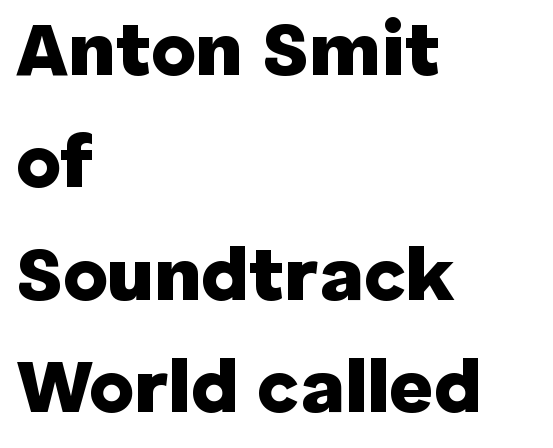
The image shows 77 px heavy sans-serif type, upright; set left-aligned, normal line spacing (1.46x), normal letter spacing, not underlined; low stroke contrast and a medium x-height.
